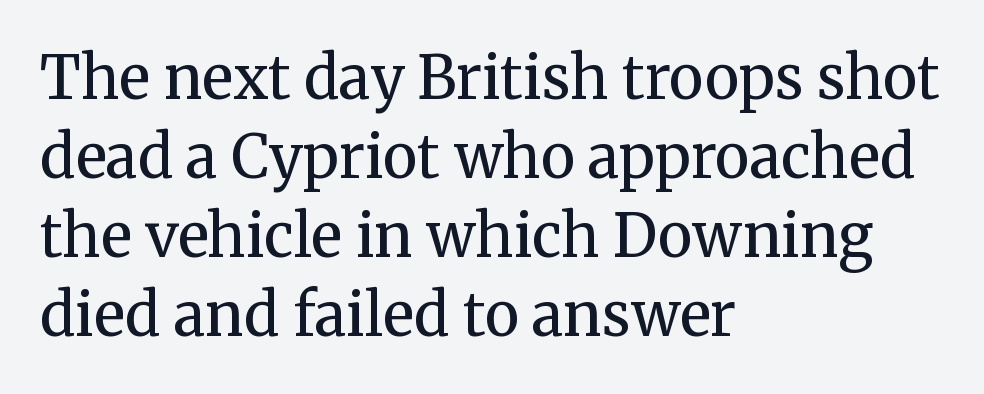
{"serif": "yes", "italic": "no", "bold": "no", "weight": "regular", "width": "normal", "stroke_contrast": "medium", "x_height": "medium", "monospaced": "no", "underline": "no", "align": "left", "line_spacing": "normal", "line_spacing_ratio": 1.34, "letter_spacing": "normal", "letter_spacing_em": 0.0, "glyph_px": 59}
